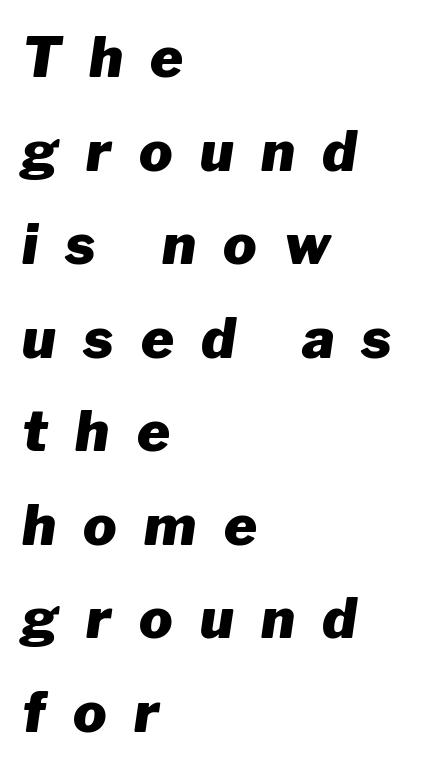
Q: Is the text bold? A: Yes.
Q: Is the text italic (slanted)? A: Yes, it leans right by about 8 degrees.
Q: Is the text underlined? A: No.
Q: How is the paragraph aligned? A: Left-aligned.
Q: Is the spacing between letters normal or unusually wide? A: Unusually wide.
Q: Is the spacing between lines tight, normal or loose? A: Normal.
Q: Width (condensed, normal, or wide)? A: Normal.
Q: Stroke contrast? A: Low.
Q: x-height? A: Medium.
Q: Monospaced? A: No.
